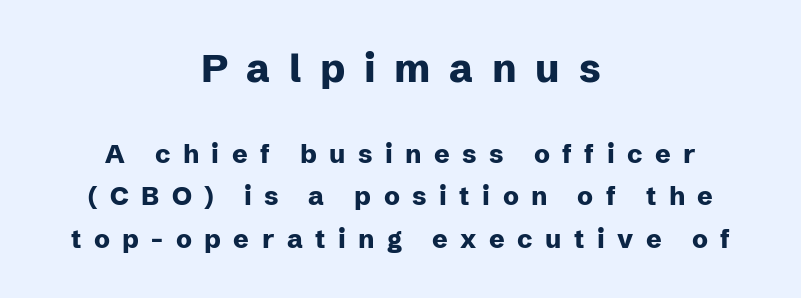
Posture: upright roman. Character size in the leading block exceeds that of the trailing block. The whitespace from short lines is split evenly between both sides. The space between consecutive lines is moderate. Proportional: the letters do not fall into vertical columns.
